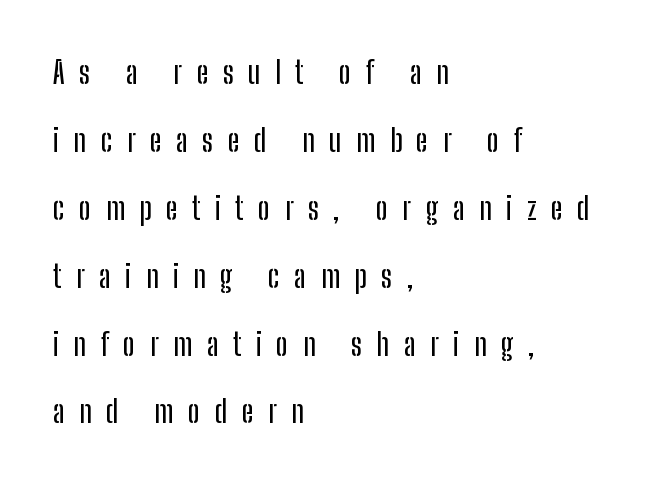
Q: Is the text italic (slanted)? A: No, it is upright.
Q: Is the typeface a serif or a sans-serif typeface? A: Sans-serif.
Q: Is the text underlined? A: No.
Q: How is the paragraph aligned? A: Left-aligned.
Q: Is the spacing between letters normal or unusually wide? A: Unusually wide.
Q: Is the spacing between lines tight, normal or loose? A: Loose.
Q: Width (condensed, normal, or wide)? A: Condensed.
Q: Stroke contrast? A: Low.
Q: x-height? A: Medium.
Q: Monospaced? A: No.
